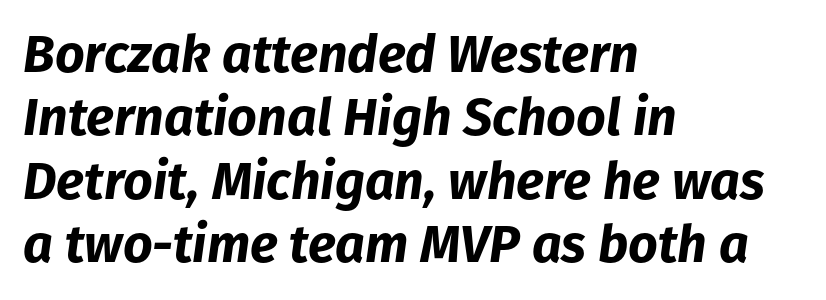
The image shows 52 px bold type, italic (leaning right); set left-aligned, line spacing 1.22x, normal letter spacing, not underlined; low stroke contrast and a medium x-height.
